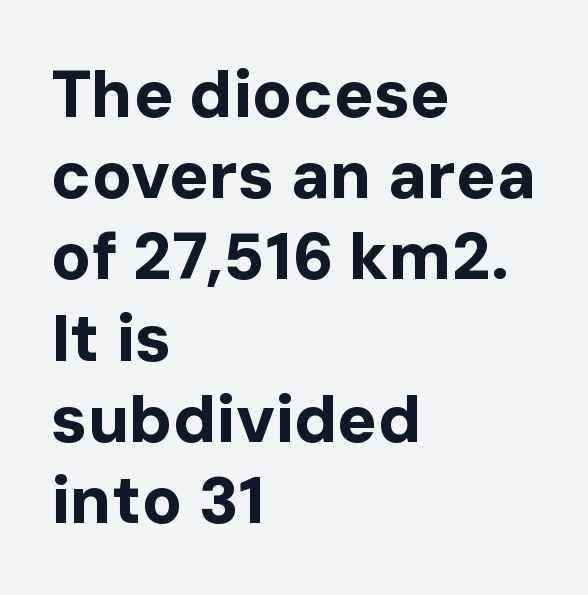
{"serif": "no", "italic": "no", "bold": "yes", "weight": "bold", "width": "normal", "stroke_contrast": "low", "x_height": "medium", "monospaced": "no", "underline": "no", "align": "left", "line_spacing_ratio": 1.23, "letter_spacing": "normal", "letter_spacing_em": 0.0, "glyph_px": 66}
